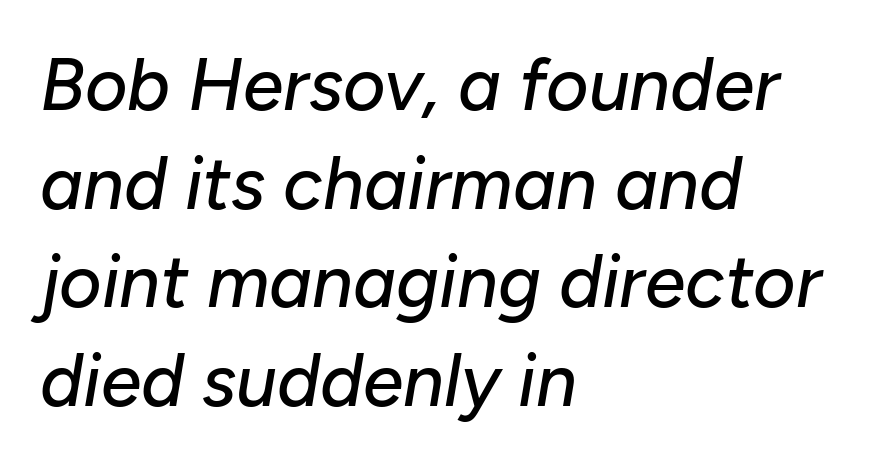
The image shows 73 px text type, italic (leaning right); set left-aligned, normal line spacing (1.35x), normal letter spacing, not underlined; low stroke contrast and a medium x-height.
